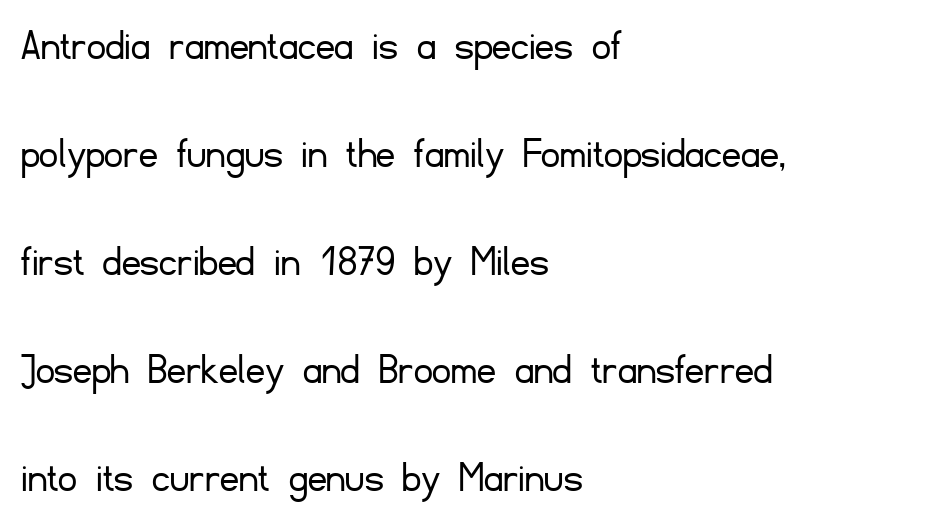
{"serif": "no", "italic": "no", "bold": "no", "weight": "light", "width": "normal", "stroke_contrast": "low", "x_height": "small", "monospaced": "no", "underline": "no", "align": "left", "line_spacing": "loose", "line_spacing_ratio": 2.35, "letter_spacing": "normal", "letter_spacing_em": 0.0, "glyph_px": 46}
